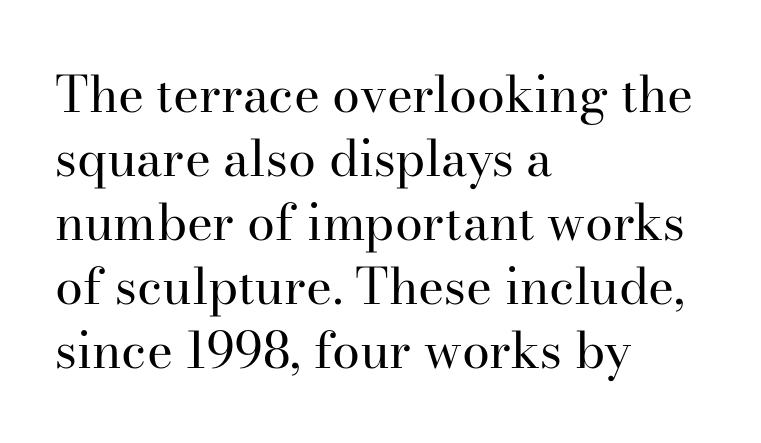
Q: Is the text bold? A: No.
Q: Is the text italic (slanted)? A: No, it is upright.
Q: Is the typeface a serif or a sans-serif typeface? A: Serif.
Q: Is the text underlined? A: No.
Q: How is the paragraph aligned? A: Left-aligned.
Q: Is the spacing between letters normal or unusually wide? A: Normal.
Q: Is the spacing between lines tight, normal or loose? A: Normal.
Q: Width (condensed, normal, or wide)? A: Normal.
Q: Stroke contrast? A: High.
Q: x-height? A: Small.
Q: Monospaced? A: No.
